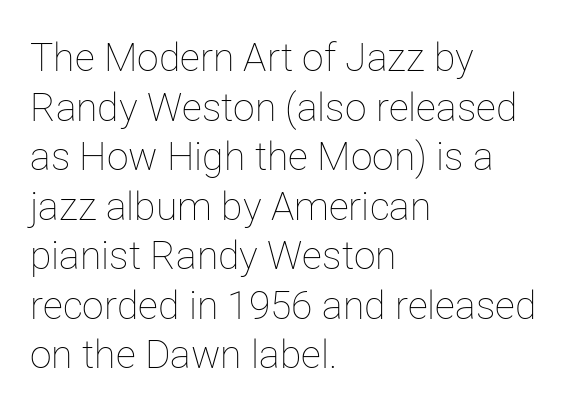
The image shows 39 px thin type, upright; set left-aligned, normal line spacing (1.27x), normal letter spacing, not underlined; low stroke contrast and a medium x-height.
